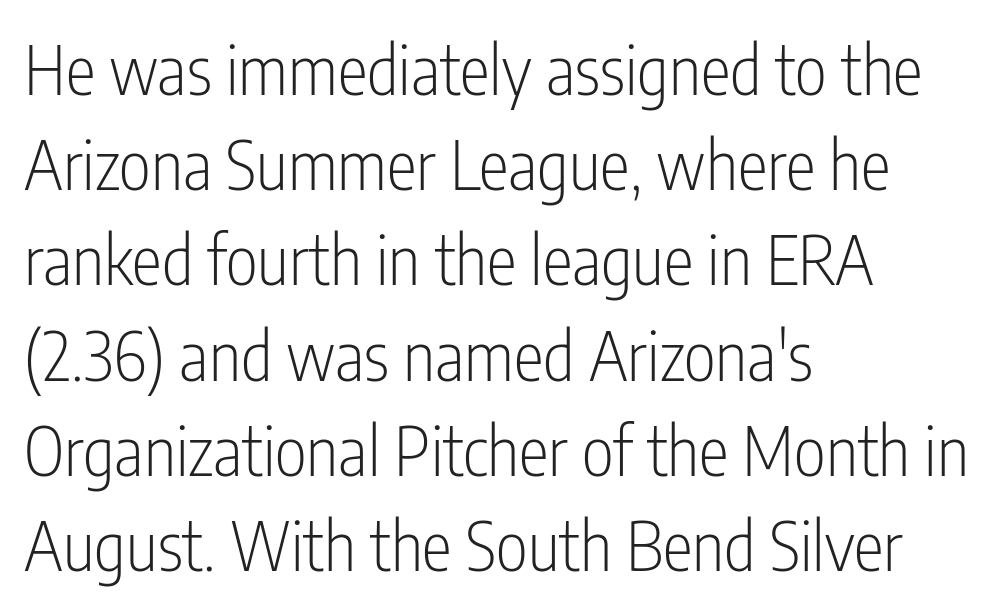
The paragraph has a hard left edge and a soft right edge. Character widths vary here, with narrow letters taking less room than wide ones. Each word holds together tightly as a unit, with standard inter-letter gaps. Line spacing here is normal. When letters stand straight like this, we call the style roman or upright. No word sits above an underline.
